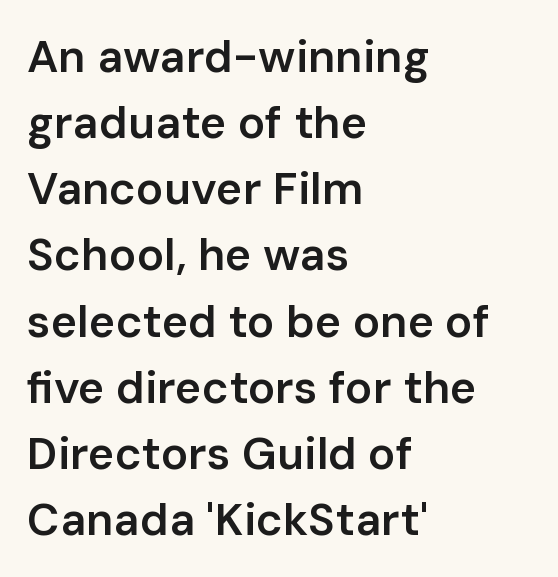
The image shows 45 px semibold sans-serif type, upright; set left-aligned, normal line spacing (1.47x), normal letter spacing, not underlined; low stroke contrast and a medium x-height.
